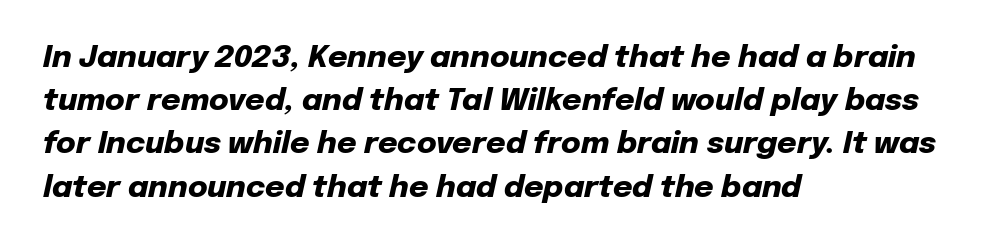
The image shows 30 px heavy type, italic (leaning right); set left-aligned, normal line spacing (1.44x), normal letter spacing, not underlined; low stroke contrast and a medium x-height.
